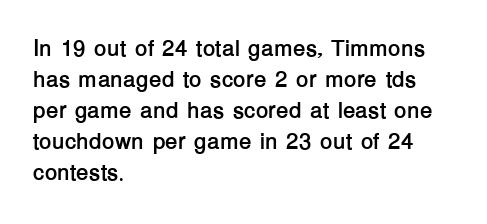
Caption: bold face, heavy strokes. Compared with typical body copy, the letter spacing here is the same. Line starts are locked; line ends wander. The axis of the letterforms is exactly vertical.
